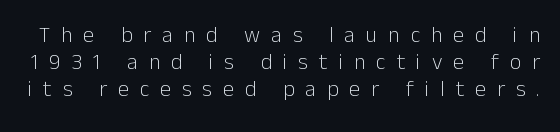
The image shows 22 px text type, upright; set line spacing 1.22x, unusually wide letter spacing (+0.5 em), not underlined.
